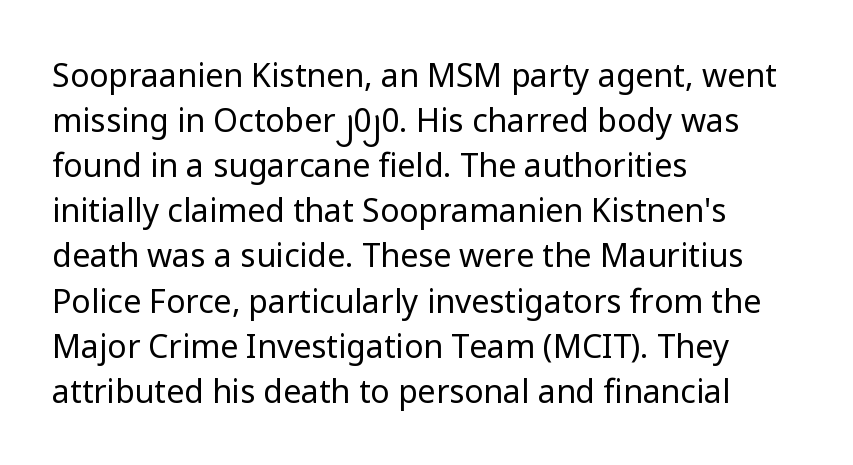
The image shows 32 px regular-weight sans-serif type, upright; set left-aligned, normal line spacing (1.41x), normal letter spacing, not underlined; low stroke contrast and a medium x-height.
